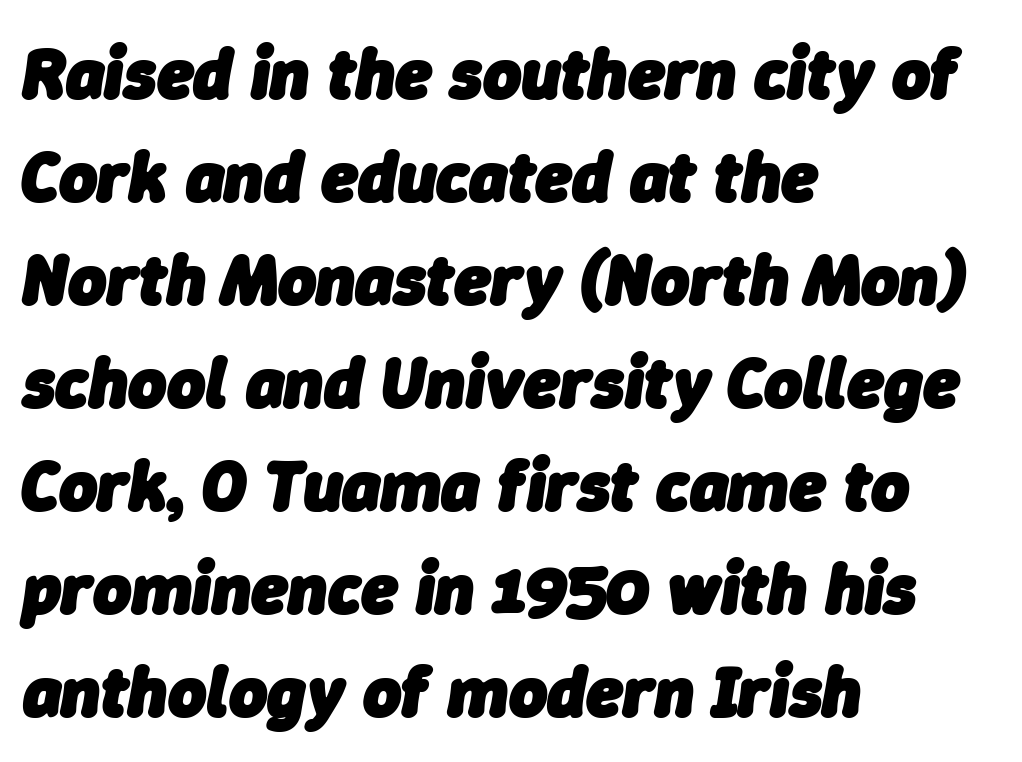
This sample keeps an unexceptional amount of space between lines. Here the designer chose a conventional face with non-uniform glyph widths. Quick note: underline off. The letters are bold, with thick, heavy strokes.
